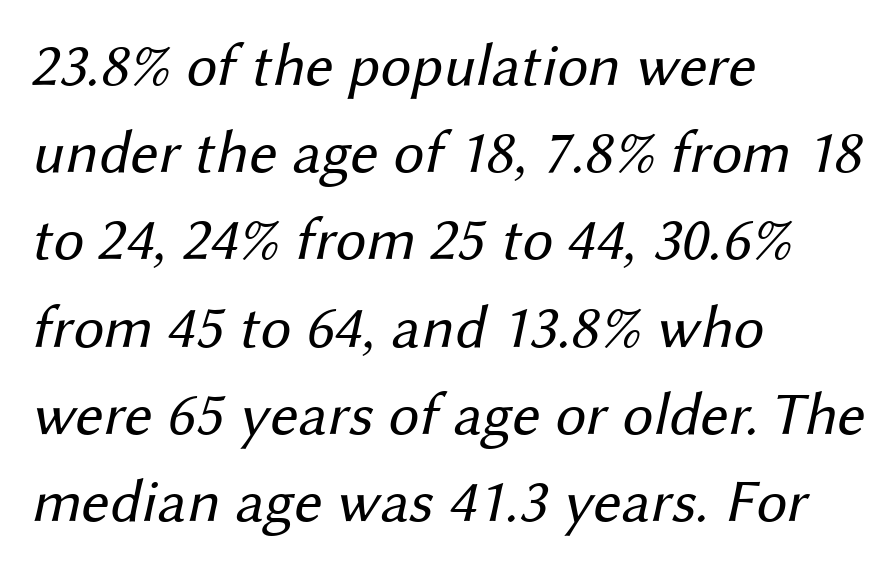
The letters look calm and open, with moderate or lighter stems. Note the varied advance widths — an 'i' is clearly narrower than an 'm'. The foot of each line stays bare and open. Horizontal alignment here is leftward, the default for most running prose. Check where the strokes stop: nothing finishes them off — pure sans. Quick note: interline space is typical.
